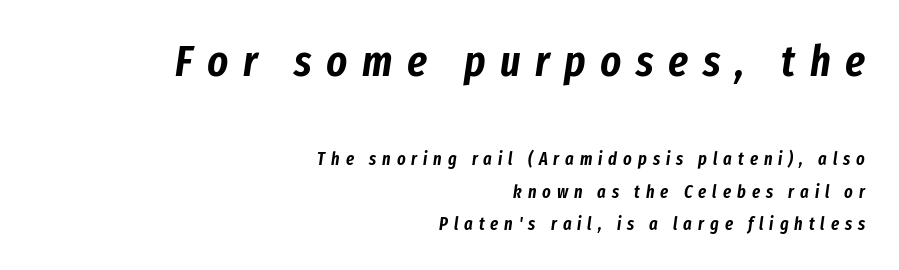
{"italic": "yes", "lean": "right", "slant_degrees": 8, "width": "condensed", "stroke_contrast": "low", "x_height": "medium", "monospaced": "no", "underline": "no", "align": "right", "line_spacing_ratio": 1.8, "letter_spacing": "wide", "letter_spacing_em": 0.33, "larger_block": "first", "size_ratio": 2.44, "glyph_px": 44}
